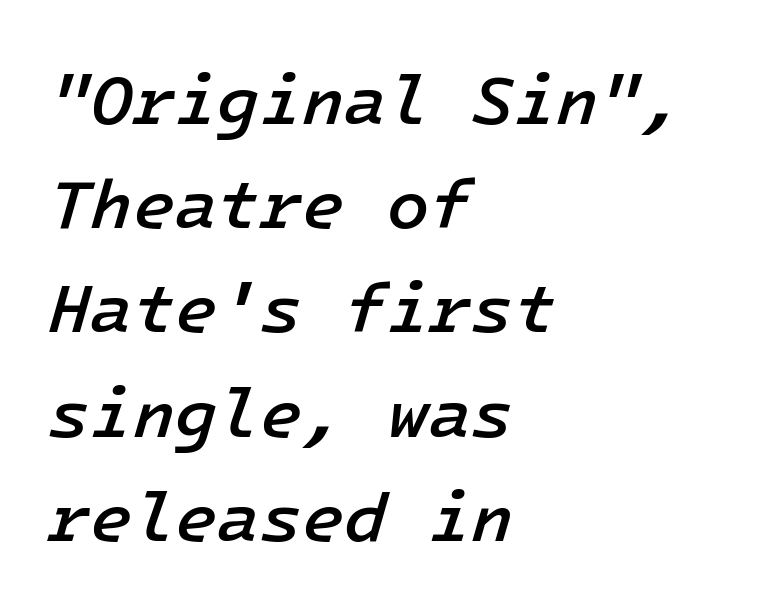
The image shows 69 px semibold type, italic (leaning right); set left-aligned, normal line spacing (1.51x), normal letter spacing, not underlined; low stroke contrast and a medium x-height.
